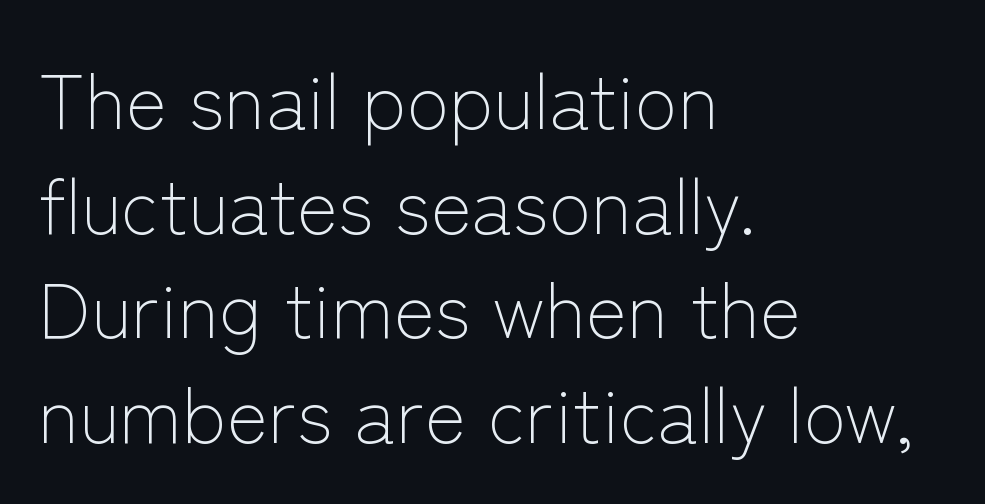
{"serif": "no", "italic": "no", "bold": "no", "weight": "light", "width": "normal", "stroke_contrast": "low", "x_height": "medium", "monospaced": "no", "underline": "no", "align": "left", "line_spacing": "normal", "line_spacing_ratio": 1.34, "letter_spacing": "normal", "letter_spacing_em": 0.0, "glyph_px": 78}
